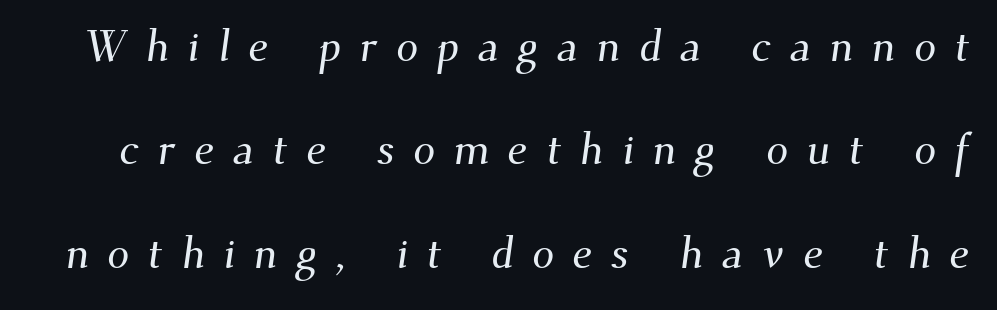
Serif or sans? Serif — the stroke terminals have little feet. Do the characters align in a grid? No, the font is proportional. This sample uses expanded letter spacing, leaving extra air between glyphs. The baseline area is clear. Widely set lines give the paragraph a tall, airy silhouette.
